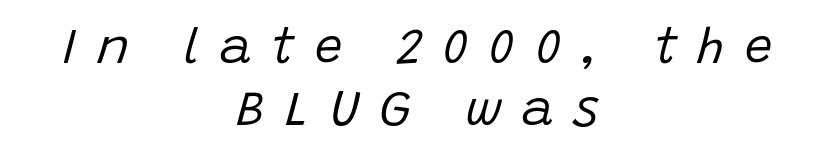
Q: Is the text bold? A: No.
Q: Is the text italic (slanted)? A: Yes, it leans right by about 15 degrees.
Q: Is the text underlined? A: No.
Q: How is the paragraph aligned? A: Centered.
Q: Is the spacing between letters normal or unusually wide? A: Unusually wide.
Q: Is the spacing between lines tight, normal or loose? A: Normal.
Q: Width (condensed, normal, or wide)? A: Normal.
Q: Stroke contrast? A: Low.
Q: x-height? A: Large.
Q: Monospaced? A: No.
